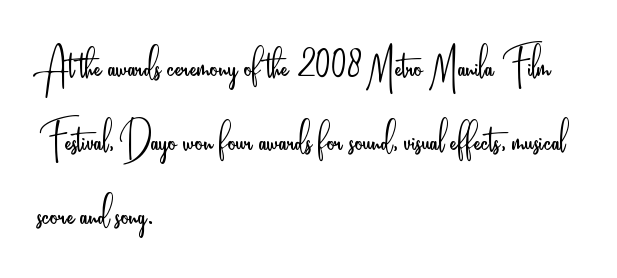
The image shows 51 px light, condensed sans-serif type; set left-aligned, normal line spacing (1.45x), normal letter spacing, not underlined; low stroke contrast and a small x-height.
